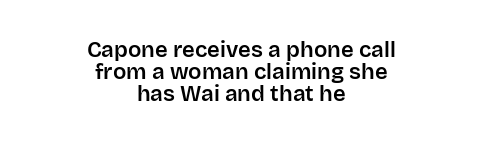
{"italic": "no", "underline": "no", "align": "center", "line_spacing": "tight", "line_spacing_ratio": 1.0, "letter_spacing": "normal", "letter_spacing_em": 0.0, "glyph_px": 22}
